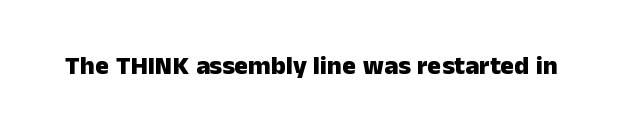
The image shows 26 px bold type, upright; set normal letter spacing, not underlined.
